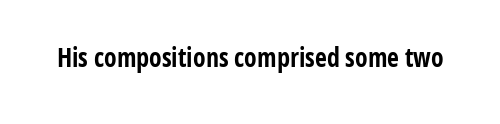
Q: Is the text bold? A: Yes.
Q: Is the text italic (slanted)? A: No, it is upright.
Q: Is the text underlined? A: No.
Q: Is the spacing between letters normal or unusually wide? A: Normal.
